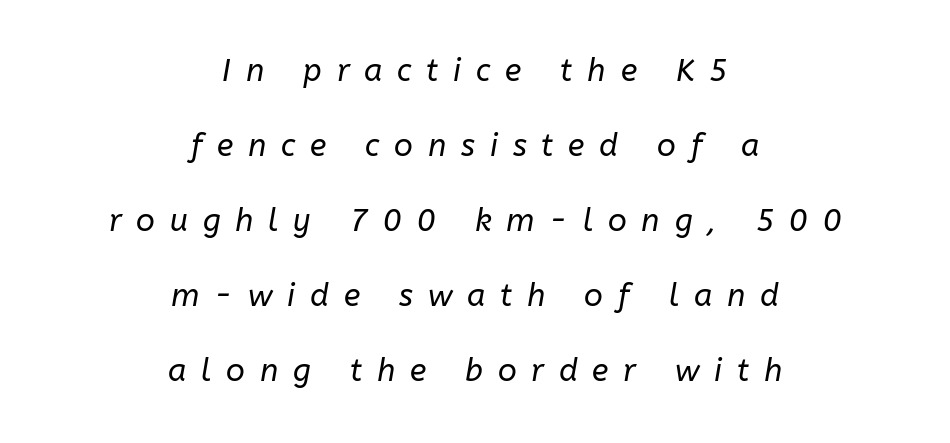
{"italic": "yes", "lean": "right", "slant_degrees": 10, "bold": "no", "weight": "regular", "width": "normal", "stroke_contrast": "low", "x_height": "medium", "monospaced": "no", "underline": "no", "align": "center", "line_spacing": "loose", "line_spacing_ratio": 2.42, "letter_spacing": "wide", "letter_spacing_em": 0.48, "glyph_px": 31}
